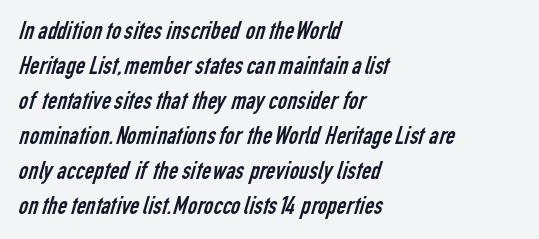
{"bold": "no", "underline": "no", "align": "left", "line_spacing": "normal", "line_spacing_ratio": 1.35, "letter_spacing": "normal", "letter_spacing_em": 0.0, "glyph_px": 26}
